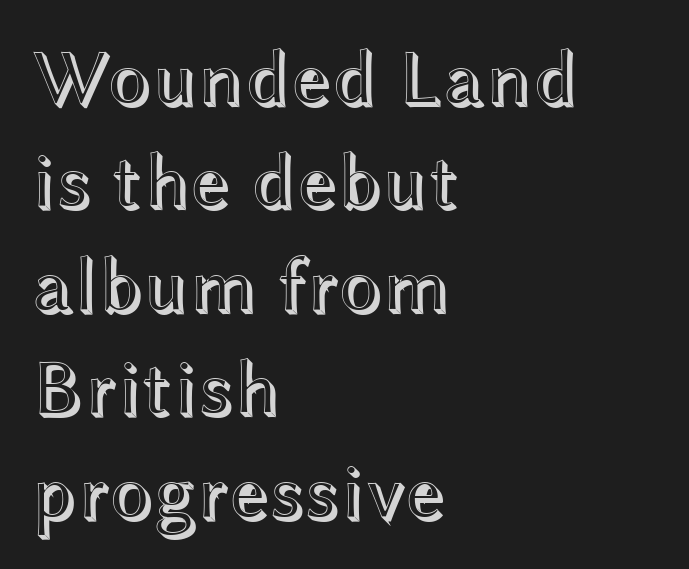
{"italic": "no", "width": "wide", "x_height": "medium", "monospaced": "no", "underline": "no", "align": "left", "line_spacing": "normal", "line_spacing_ratio": 1.31, "letter_spacing": "normal", "letter_spacing_em": 0.0, "glyph_px": 79}
